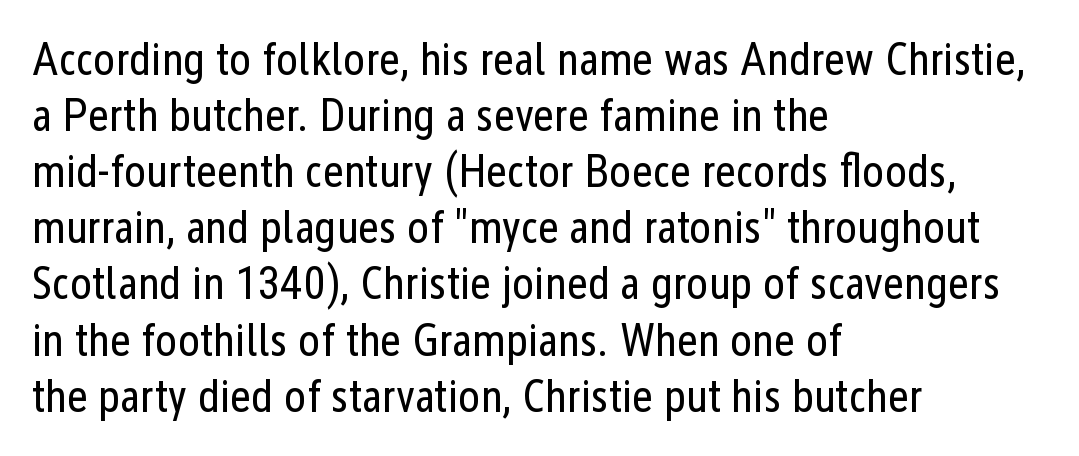
Posture: straight, roman, zero tilt. Weight: not bold — regular or lighter. Stroke terminals: plain, sans-serif. Here the glyphs are tracked normally, forming tight word shapes. Unmarked baselines from the first word to the last.
